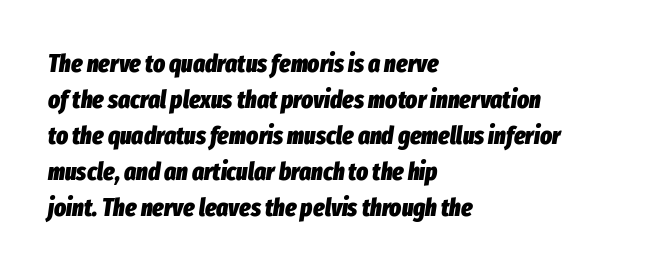
The image shows 25 px bold type, italic (leaning right); set left-aligned, normal line spacing (1.44x), normal letter spacing, not underlined.
